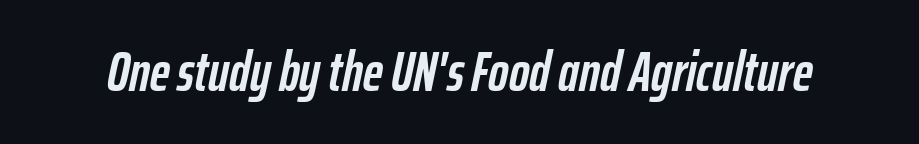
Chunky letters — that's bold for sure. The baseline area is clear. This sample has the flowing, uneven cadence of proportional lettering. Does extra space separate the letters? No, they use regular spacing. There's an unmistakable incline to the writing here.
